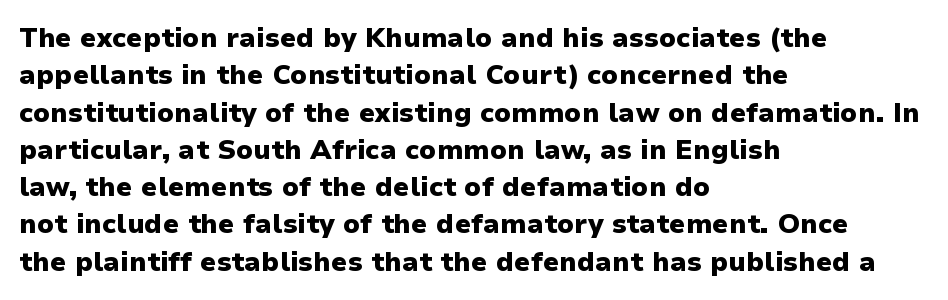
It's the straight-up-and-down kind of type. The lines are quadded left. Letter spacing: default. Rule under the text: the space is simply empty. The space between consecutive lines is moderate. Notice how thick the strokes are: this is what a full bold looks like.
